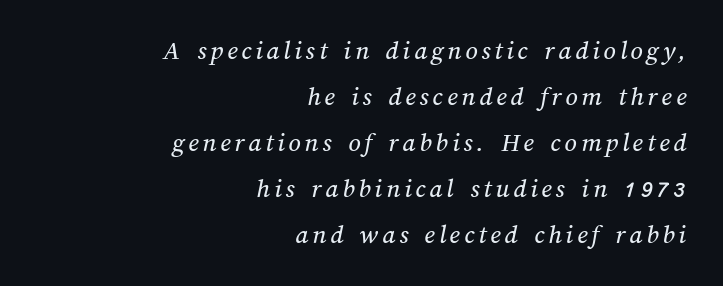
Alignment: flush right. A normal amount of white space separates one row of letters from the next. The glyphs are unaccompanied by any horizontal stroke below them.
